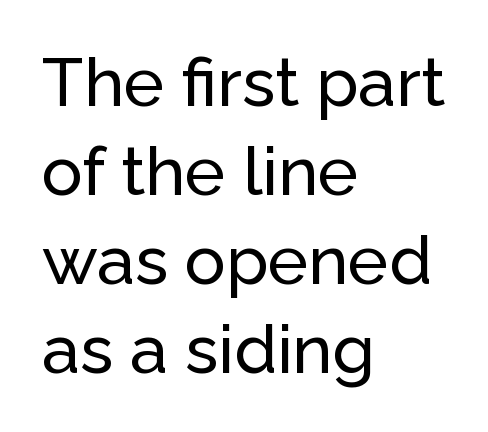
{"serif": "no", "italic": "no", "width": "normal", "stroke_contrast": "low", "x_height": "medium", "monospaced": "no", "underline": "no", "align": "left", "line_spacing": "normal", "line_spacing_ratio": 1.31, "letter_spacing": "normal", "letter_spacing_em": 0.0, "glyph_px": 68}
